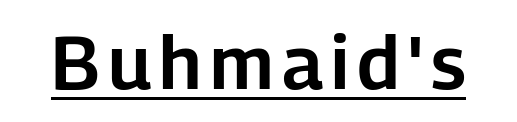
Q: Is the text italic (slanted)? A: No, it is upright.
Q: Is the typeface a serif or a sans-serif typeface? A: Sans-serif.
Q: Is the text underlined? A: Yes.
Q: Width (condensed, normal, or wide)? A: Normal.
Q: Stroke contrast? A: Low.
Q: x-height? A: Medium.
Q: Monospaced? A: No.
